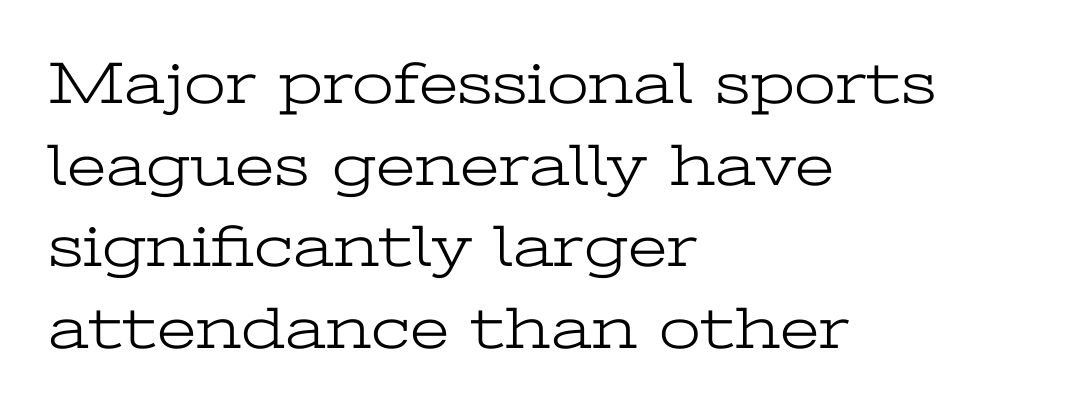
The image shows 60 px light, wide serif type, upright; set left-aligned, normal line spacing (1.36x), normal letter spacing, not underlined; low stroke contrast and a medium x-height.
